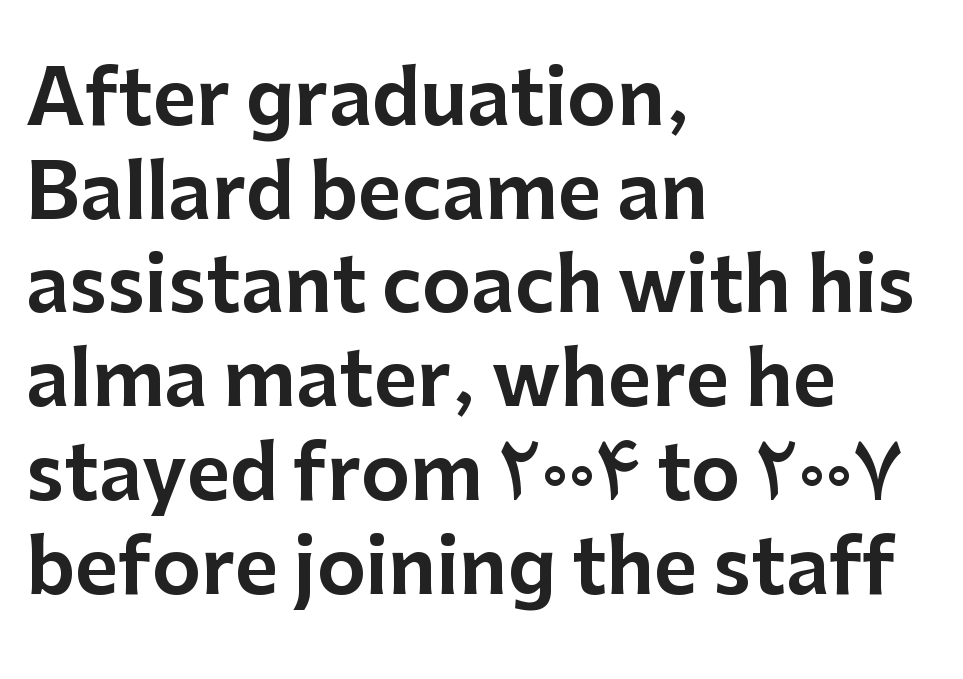
A clean baseline with only descenders dipping below it. No italicization has been applied; the sample stays upright. Is this a fixed-width face? No — the glyphs have proportional, varying widths. Default kerning and tracking; the words read as compact shapes. One-word summary of the alignment: left.
